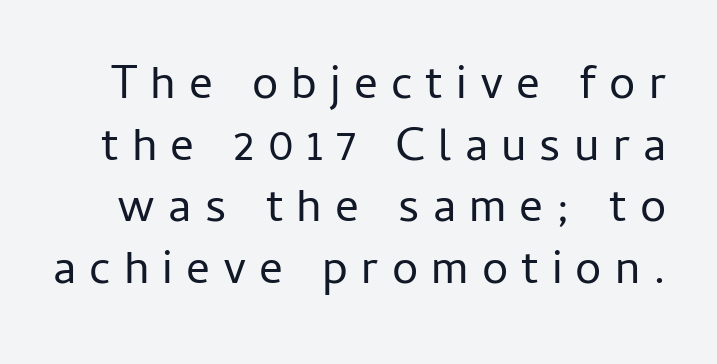
Nope, no serifs anywhere on these letters. Each letter keeps its own natural width here, so spacing adapts to shape. Weight: not bold — regular or lighter. Ordinary non-slanted type is in use. Rows of type keep a routine distance in the vertical direction. Has an underline been added? It has not.
